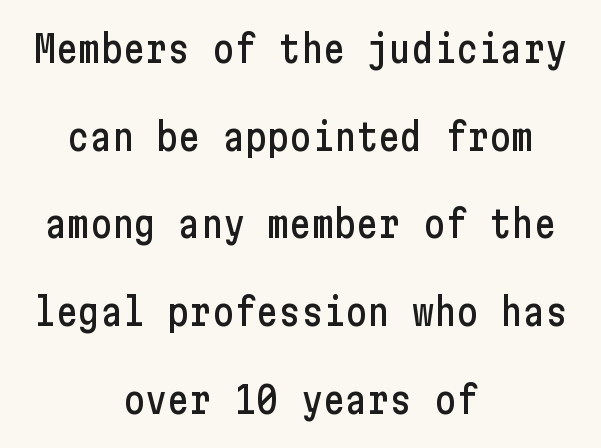
Q: Is the text italic (slanted)? A: No, it is upright.
Q: Is the typeface a serif or a sans-serif typeface? A: Sans-serif.
Q: Is the text underlined? A: No.
Q: How is the paragraph aligned? A: Centered.
Q: Is the spacing between letters normal or unusually wide? A: Normal.
Q: Is the spacing between lines tight, normal or loose? A: Loose.
Q: Width (condensed, normal, or wide)? A: Condensed.
Q: Stroke contrast? A: Low.
Q: x-height? A: Medium.
